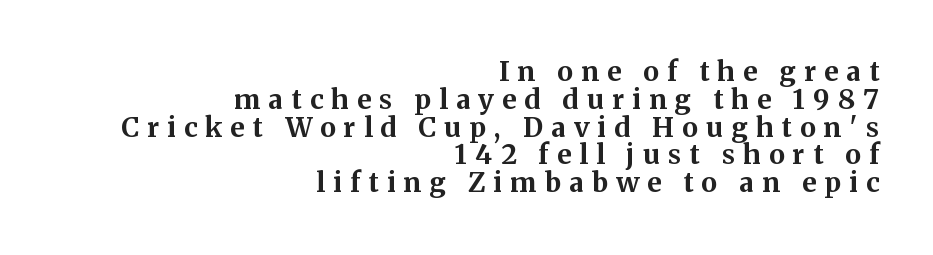
The image shows 27 px bold type, upright; set right-aligned, tight line spacing (1.03x), unusually wide letter spacing (+0.3 em), not underlined.
